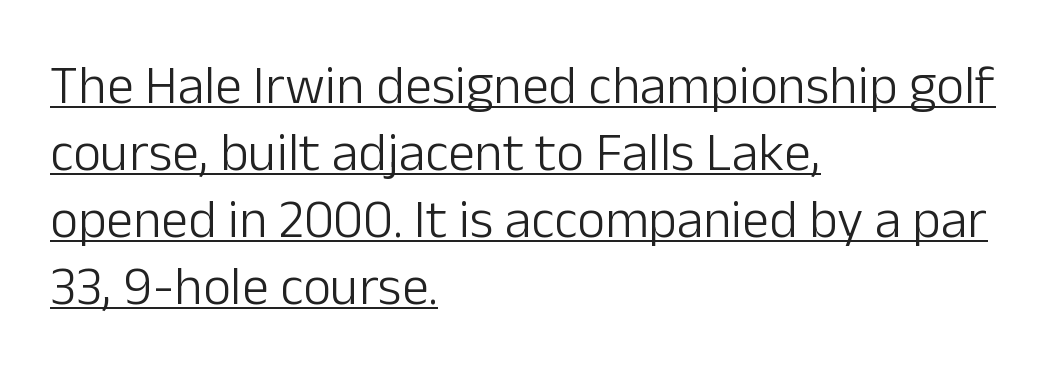
Q: Is the text bold? A: No.
Q: Is the text italic (slanted)? A: No, it is upright.
Q: Is the typeface a serif or a sans-serif typeface? A: Sans-serif.
Q: Is the text underlined? A: Yes.
Q: How is the paragraph aligned? A: Left-aligned.
Q: Is the spacing between letters normal or unusually wide? A: Normal.
Q: Width (condensed, normal, or wide)? A: Normal.
Q: Stroke contrast? A: Low.
Q: x-height? A: Medium.
Q: Monospaced? A: No.
